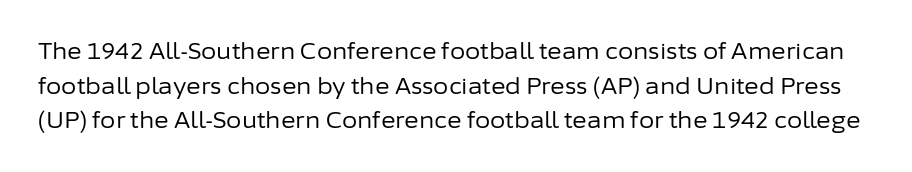
{"italic": "no", "bold": "no", "underline": "no", "line_spacing": "normal", "line_spacing_ratio": 1.57, "letter_spacing": "normal", "letter_spacing_em": 0.0, "glyph_px": 22}
